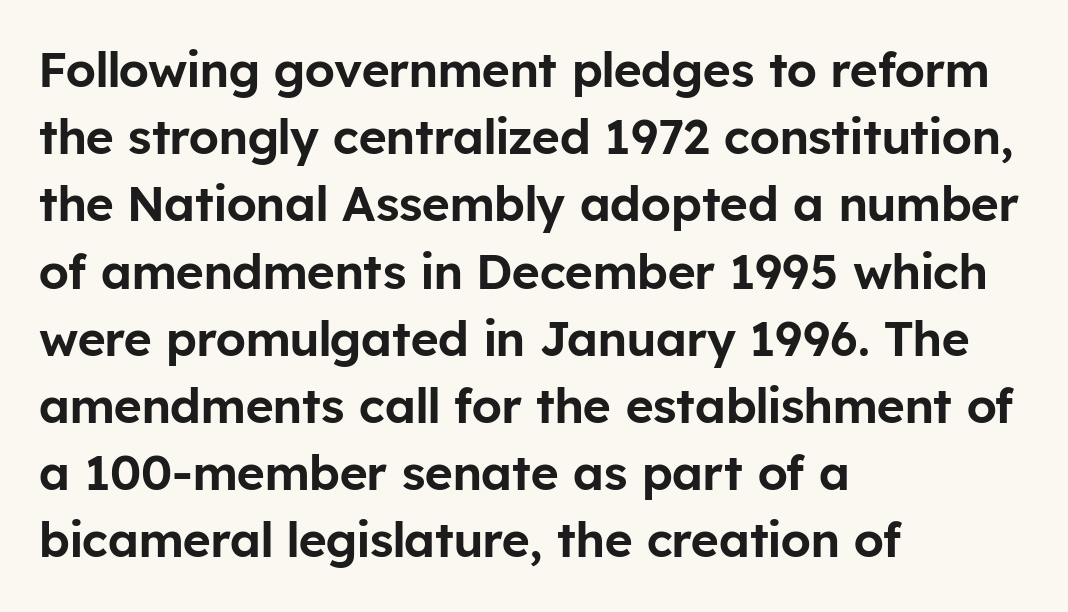
The letters sit at their default tracking, neither squeezed nor spread. Nope, no serifs anywhere on these letters. The setting favours the left margin, as ordinary paragraphs usually do. Evenly set lines give the paragraph a standard silhouette.
